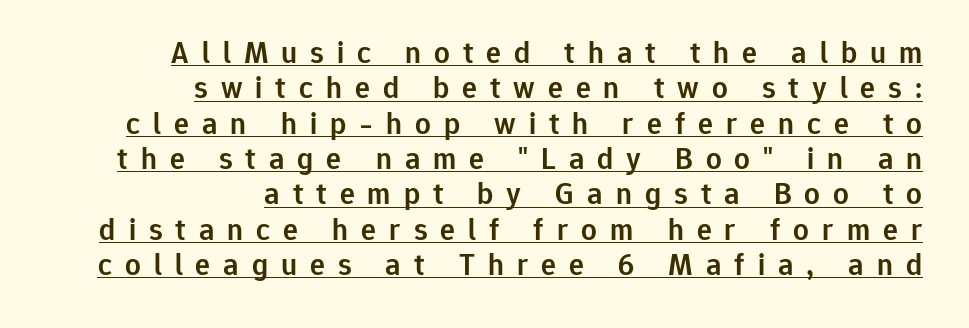
Q: Is the text bold? A: Semi-bold.
Q: Is the text italic (slanted)? A: No, it is upright.
Q: Is the typeface a serif or a sans-serif typeface? A: Sans-serif.
Q: Is the text underlined? A: Yes.
Q: How is the paragraph aligned? A: Right-aligned.
Q: Is the spacing between letters normal or unusually wide? A: Unusually wide.
Q: Is the spacing between lines tight, normal or loose? A: Tight.
Q: Width (condensed, normal, or wide)? A: Normal.
Q: Stroke contrast? A: Low.
Q: x-height? A: Medium.
Q: Monospaced? A: No.
